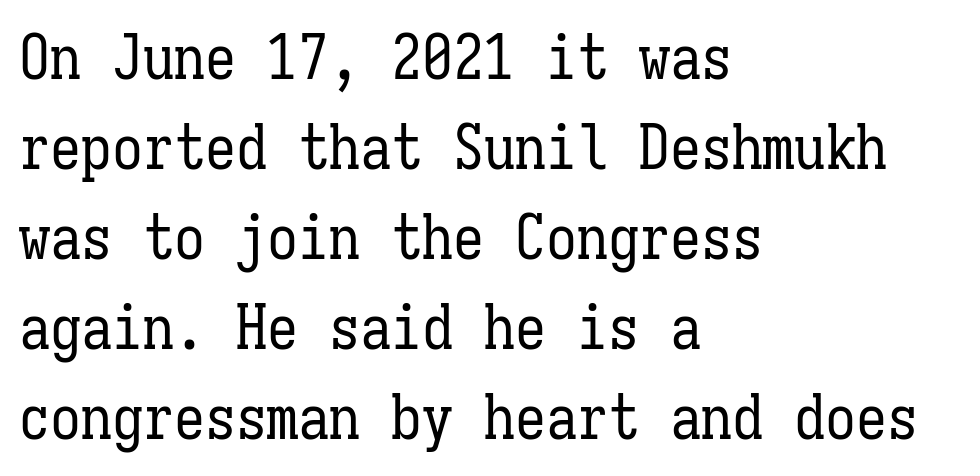
{"italic": "no", "bold": "no", "weight": "regular", "width": "condensed", "stroke_contrast": "low", "x_height": "medium", "monospaced": "yes", "underline": "no", "align": "left", "line_spacing": "normal", "line_spacing_ratio": 1.45, "letter_spacing": "normal", "letter_spacing_em": 0.0, "glyph_px": 62}
